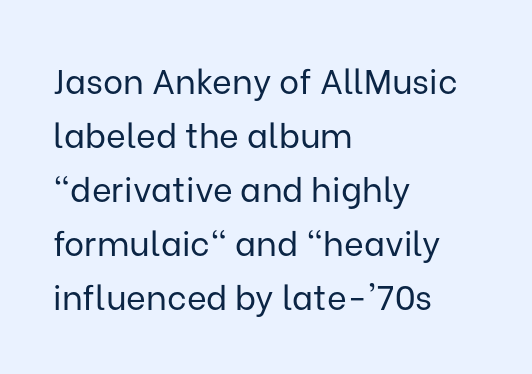
The baseline area is clear. Short and long lines alike share a common starting point at left. Italic? Not at all — the glyphs are vertical. Students, note that the glyphs here touch the page at normal intervals. The passage shown is typed in a proportional face where columns would drift. The characters are drawn with everyday or finer stroke widths.
